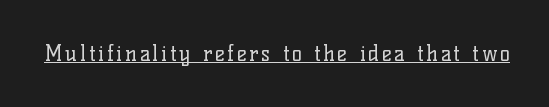
No extra ink here — the face is not bold. The rendered words wear a rule along their underside. Quick note: not italic, upright.
